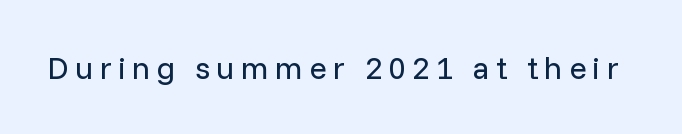
Is the type heavy? It reads as light-to-regular instead. The type family on display is of the sans-serif kind. Spacing verdict: proportional, widths tailored to each character. In terms of posture, this sample is upright. Type without underlining.
